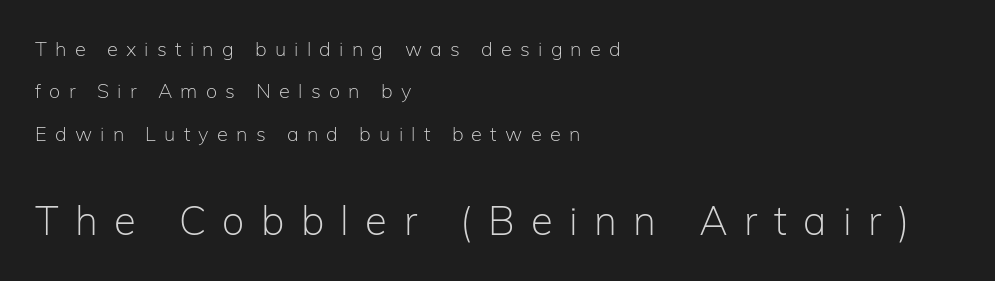
The image shows 40 px light sans-serif type, upright; set left-aligned, loose line spacing (2.12x), unusually wide letter spacing (+0.41 em), not underlined; the second (bottom) block is 2.0x larger; low stroke contrast and a medium x-height.
